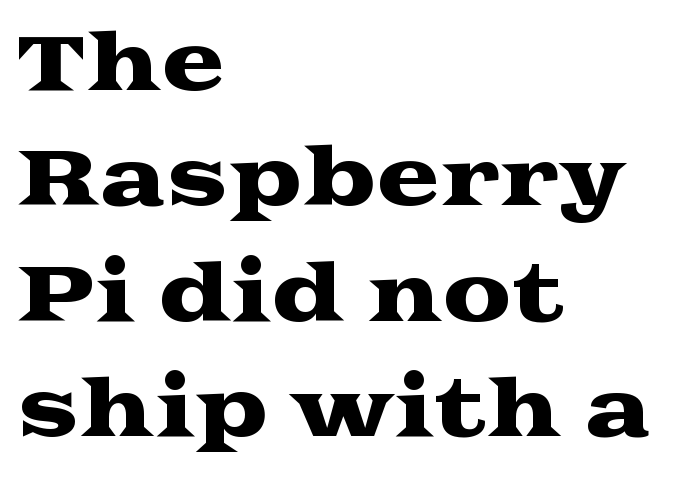
{"serif": "yes", "italic": "no", "width": "wide", "stroke_contrast": "medium", "x_height": "medium", "monospaced": "no", "underline": "no", "align": "left", "line_spacing": "normal", "line_spacing_ratio": 1.5, "letter_spacing": "normal", "letter_spacing_em": 0.0, "glyph_px": 77}
